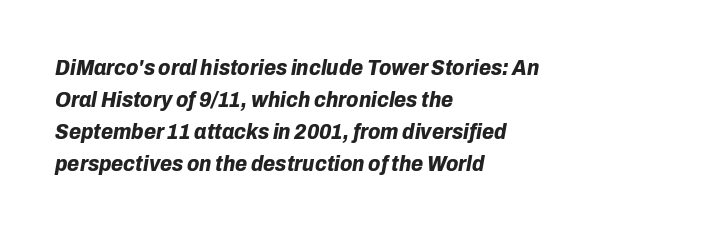
As a designer I'd log this as weight 700, bold. Notice how the stems are inclined rather than vertical — that's the hallmark of italics. Line beginnings align vertically; line endings do not. Does extra space separate the letters? No, they use regular spacing. This sample keeps an unexceptional amount of space between lines. A bare baseline throughout the passage.
